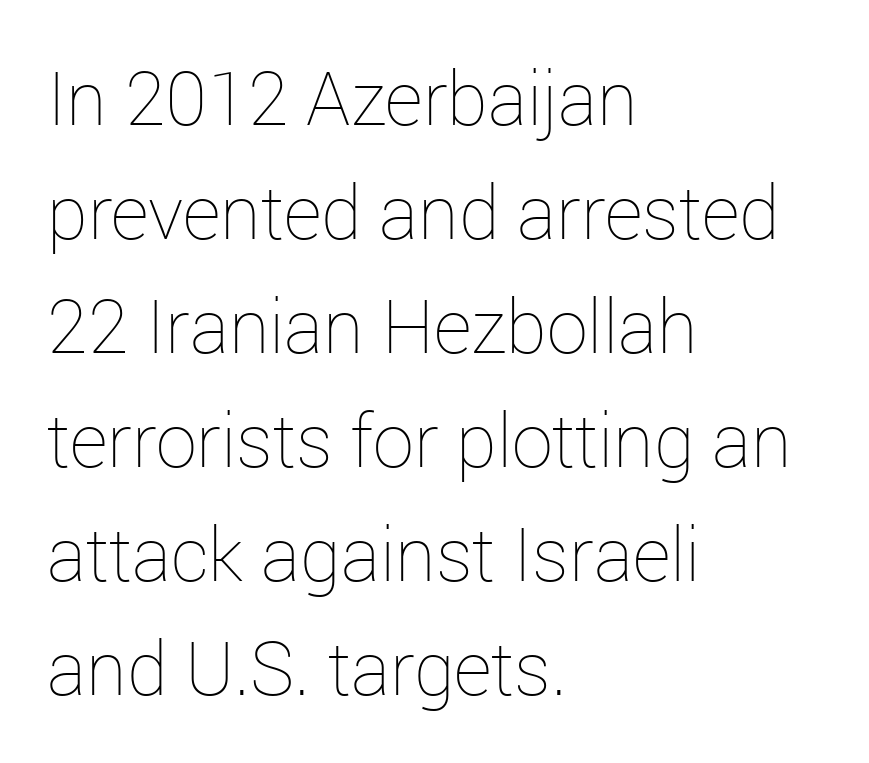
The image shows 74 px thin type, upright; set left-aligned, normal line spacing (1.54x), normal letter spacing, not underlined; low stroke contrast and a medium x-height.
